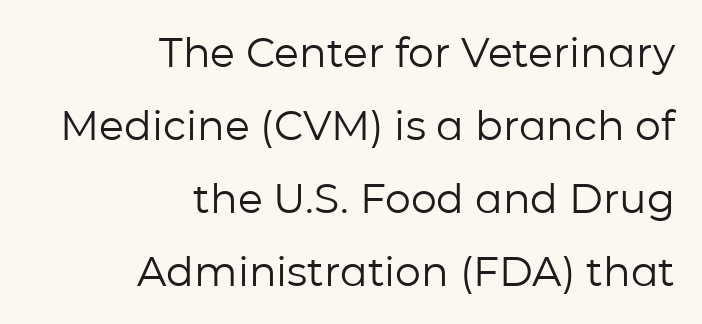
Q: Is the text bold? A: No.
Q: Is the text italic (slanted)? A: No, it is upright.
Q: Is the typeface a serif or a sans-serif typeface? A: Sans-serif.
Q: Is the text underlined? A: No.
Q: How is the paragraph aligned? A: Right-aligned.
Q: Is the spacing between letters normal or unusually wide? A: Normal.
Q: Width (condensed, normal, or wide)? A: Normal.
Q: Stroke contrast? A: Low.
Q: x-height? A: Medium.
Q: Monospaced? A: No.
